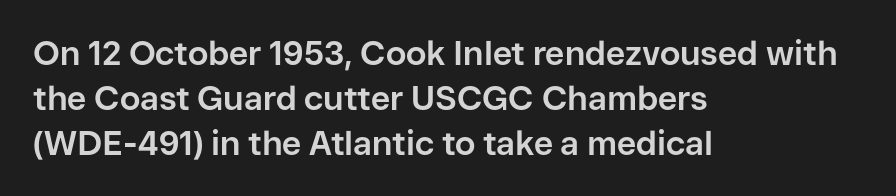
Line beginnings align vertically; line endings do not. Vertical spacing — default. Default kerning and tracking; the words read as compact shapes. Type without underlining. Unlike a traditional serif, this face leaves its strokes unadorned. Strong, thick strokes mark this as bold type.
